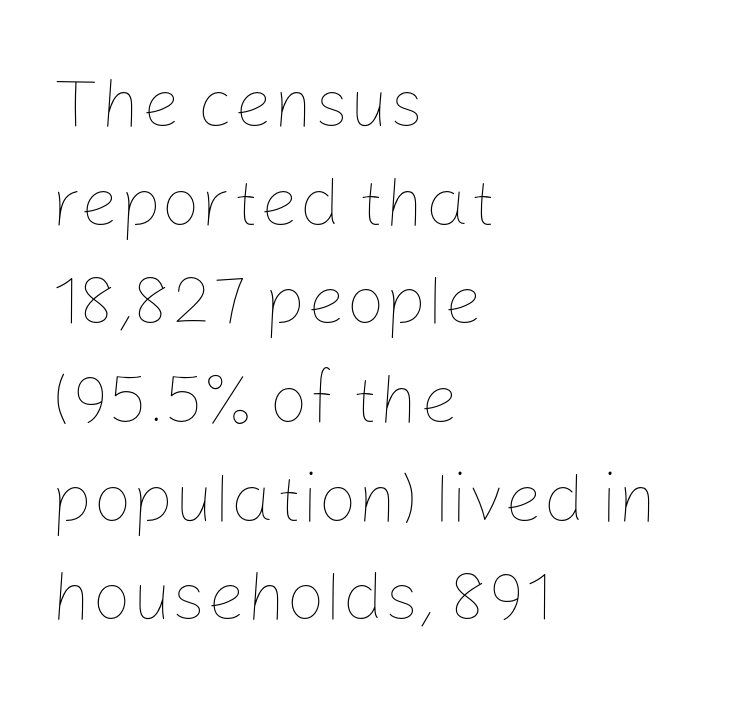
The image shows 69 px thin type, upright; set left-aligned, normal line spacing (1.43x), normal letter spacing, not underlined; low stroke contrast and a medium x-height.
